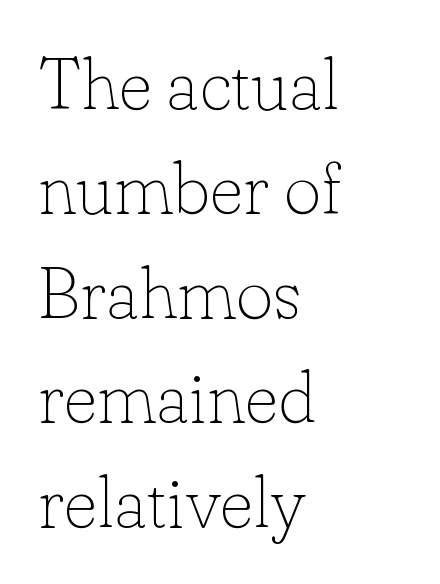
Q: Is the text bold? A: No.
Q: Is the text italic (slanted)? A: No, it is upright.
Q: Is the typeface a serif or a sans-serif typeface? A: Serif.
Q: Is the text underlined? A: No.
Q: How is the paragraph aligned? A: Left-aligned.
Q: Is the spacing between letters normal or unusually wide? A: Normal.
Q: Is the spacing between lines tight, normal or loose? A: Normal.
Q: Width (condensed, normal, or wide)? A: Normal.
Q: Stroke contrast? A: Low.
Q: x-height? A: Small.
Q: Monospaced? A: No.
